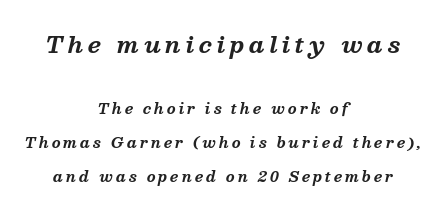
{"italic": "yes", "lean": "right", "slant_degrees": 13, "bold": "yes", "underline": "no", "align": "center", "line_spacing": "loose", "line_spacing_ratio": 2.42, "letter_spacing": "wide", "letter_spacing_em": 0.21, "larger_block": "first", "size_ratio": 1.57, "glyph_px": 22}
